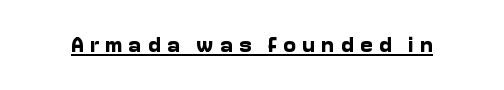
Q: Is the text bold? A: Yes.
Q: Is the text italic (slanted)? A: No, it is upright.
Q: Is the text underlined? A: Yes.
Q: Is the spacing between letters normal or unusually wide? A: Unusually wide.
